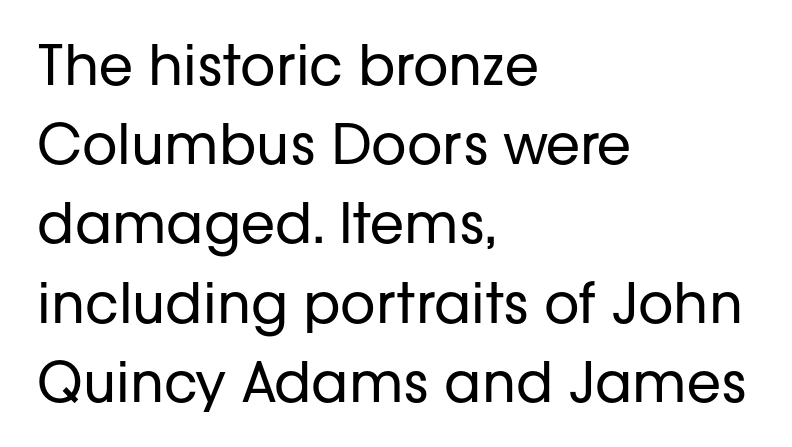
Q: Is the text bold? A: No.
Q: Is the text italic (slanted)? A: No, it is upright.
Q: Is the typeface a serif or a sans-serif typeface? A: Sans-serif.
Q: Is the text underlined? A: No.
Q: How is the paragraph aligned? A: Left-aligned.
Q: Is the spacing between letters normal or unusually wide? A: Normal.
Q: Is the spacing between lines tight, normal or loose? A: Normal.
Q: Width (condensed, normal, or wide)? A: Normal.
Q: Stroke contrast? A: Low.
Q: x-height? A: Medium.
Q: Monospaced? A: No.
